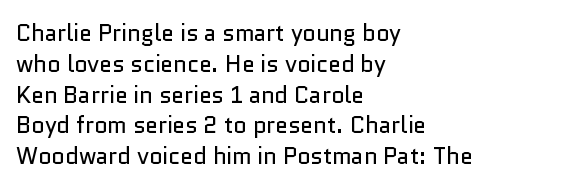
Descenders are the only things crossing below the line. The font sits on the lighter half of the weight spectrum, regular included. Does the copy run flush right? No — it runs flush left. Vertically, the passage feels balanced, rows spaced as you'd expect.
